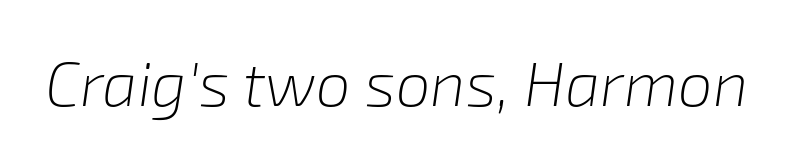
Q: Is the text bold? A: No.
Q: Is the text italic (slanted)? A: Yes, it leans right by about 8 degrees.
Q: Is the text underlined? A: No.
Q: Is the spacing between letters normal or unusually wide? A: Normal.
Q: Width (condensed, normal, or wide)? A: Normal.
Q: Stroke contrast? A: Low.
Q: x-height? A: Medium.
Q: Monospaced? A: No.
